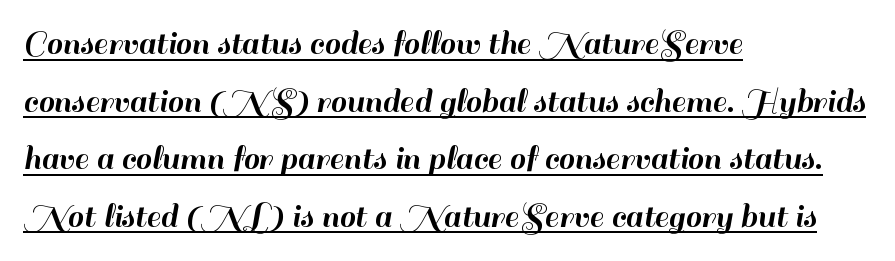
{"serif": "no", "width": "normal", "stroke_contrast": "high", "x_height": "small", "monospaced": "no", "underline": "yes", "align": "left", "line_spacing": "normal", "line_spacing_ratio": 1.6, "letter_spacing": "normal", "letter_spacing_em": 0.0, "glyph_px": 36}
